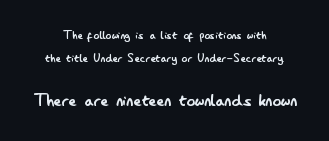
{"italic": "no", "bold": "no", "underline": "no", "align": "center", "line_spacing": "normal", "line_spacing_ratio": 1.64, "letter_spacing": "normal", "letter_spacing_em": 0.0, "larger_block": "second", "size_ratio": 1.5, "glyph_px": 21}
